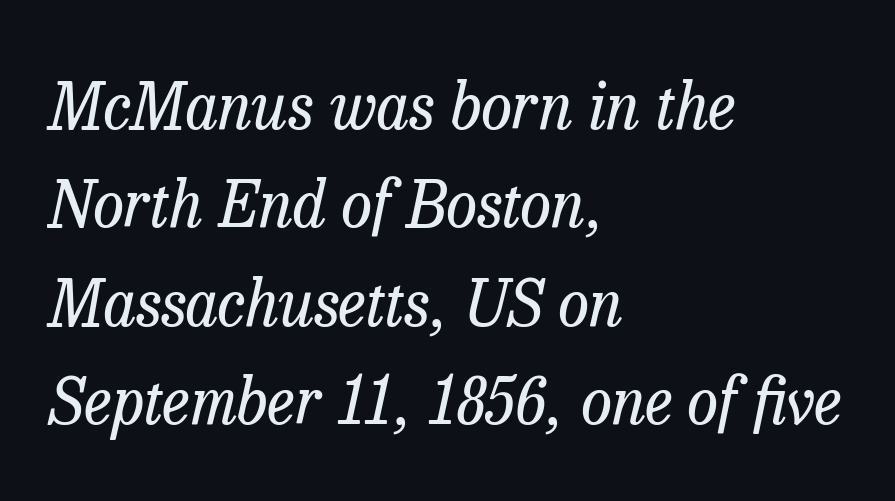
Examine the stroke ends and you'll spot serifs. Compared with a typical body face, this is equally light or lighter still. If you drew a line through each stem, it would be angled. Nobody touched the tracking dial on this one.
